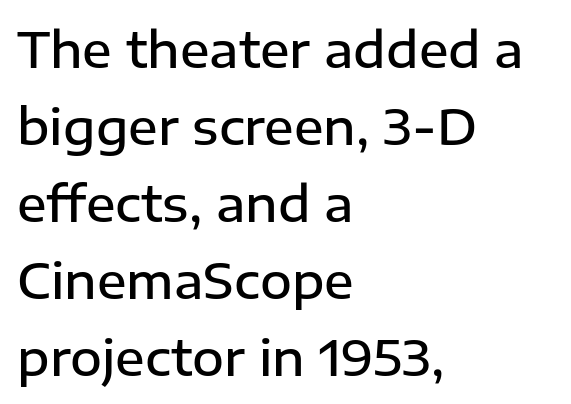
Regular leading. Are there feet on the stems? There aren't — it's a sans. A typesetter would call this proportional, since set widths differ per character. The font's upright variant was chosen for this text. The tracking reads as untouched default to a designer's eye.
